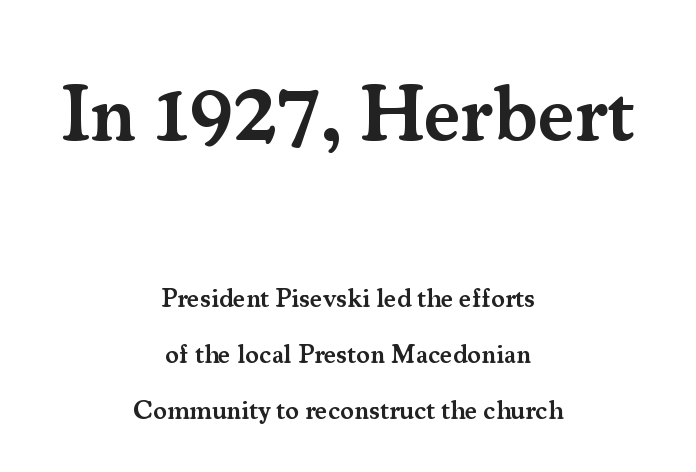
In terms of letterspacing, this is plain default setting. The letters advance in unequal steps, a hallmark of proportional type. Does the bottom block carry the larger type? No, the top block does. How heavy is the stroke? Medium-heavy — a semibold, shy of bold. Short and long lines alike share a common midpoint.
